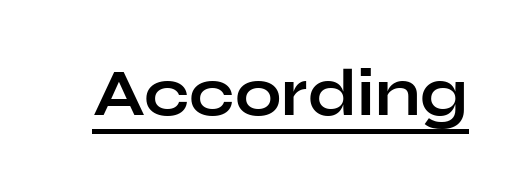
The image shows 66 px bold, wide sans-serif type, upright; set normal letter spacing, underlined; low stroke contrast and a medium x-height.
